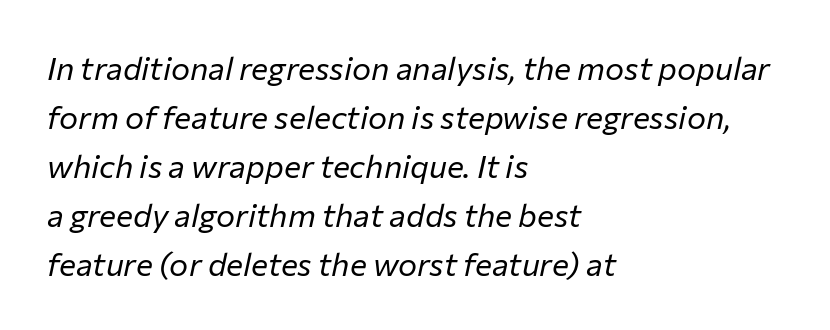
Weight: in the light-to-regular range. In terms of leading, this rendering sits right in the middle. The face used here is proportionally spaced, like ordinary book or web type. The gaps between neighbouring characters are ordinary and unremarkable.
